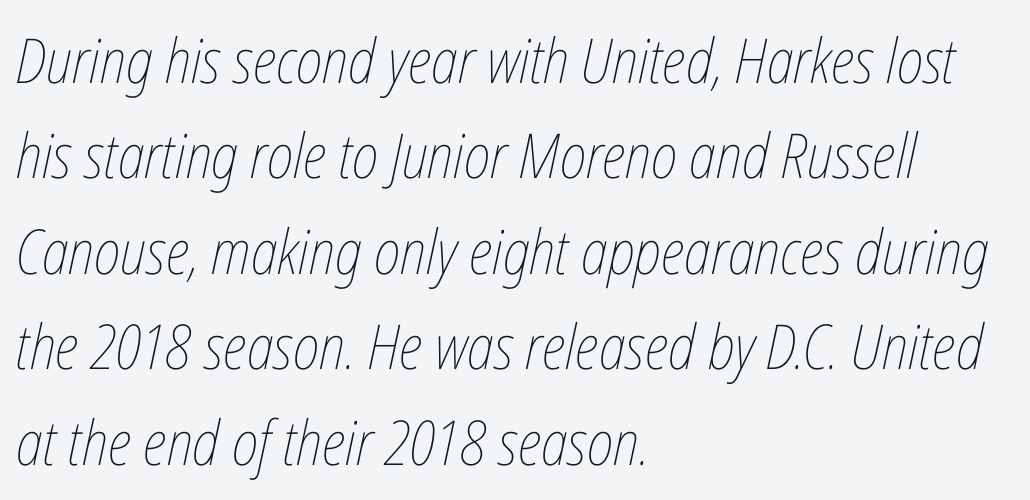
Evenly set lines give the paragraph a standard silhouette. Is the block centered? No — it sits flush against the left margin. Rule under the text: the space is simply empty. Tracking value appears to be zero — textbook default spacing. Italic? Definitely — the glyphs are oblique.
